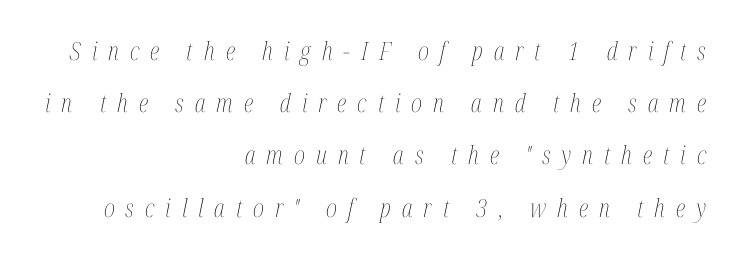
Q: Is the text bold? A: No.
Q: Is the text italic (slanted)? A: Yes, it leans right by about 12 degrees.
Q: Is the text underlined? A: No.
Q: How is the paragraph aligned? A: Right-aligned.
Q: Is the spacing between letters normal or unusually wide? A: Unusually wide.
Q: Is the spacing between lines tight, normal or loose? A: Loose.
